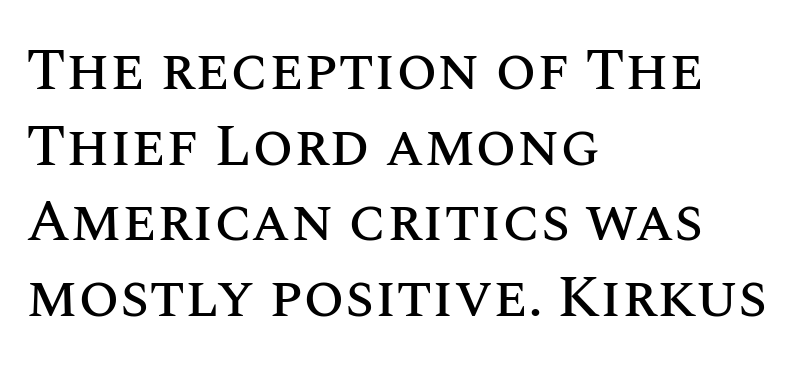
Q: Is the text italic (slanted)? A: No, it is upright.
Q: Is the text underlined? A: No.
Q: How is the paragraph aligned? A: Left-aligned.
Q: Is the spacing between letters normal or unusually wide? A: Normal.
Q: Is the spacing between lines tight, normal or loose? A: Normal.
Q: Width (condensed, normal, or wide)? A: Normal.
Q: Stroke contrast? A: Medium.
Q: x-height? A: Large.
Q: Monospaced? A: No.
